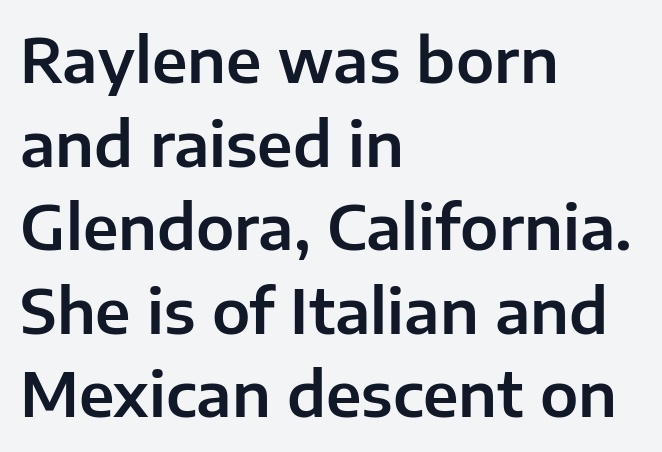
Q: Is the text italic (slanted)? A: No, it is upright.
Q: Is the typeface a serif or a sans-serif typeface? A: Sans-serif.
Q: Is the text underlined? A: No.
Q: How is the paragraph aligned? A: Left-aligned.
Q: Is the spacing between letters normal or unusually wide? A: Normal.
Q: Is the spacing between lines tight, normal or loose? A: Normal.
Q: Width (condensed, normal, or wide)? A: Normal.
Q: Stroke contrast? A: Low.
Q: x-height? A: Medium.
Q: Monospaced? A: No.
